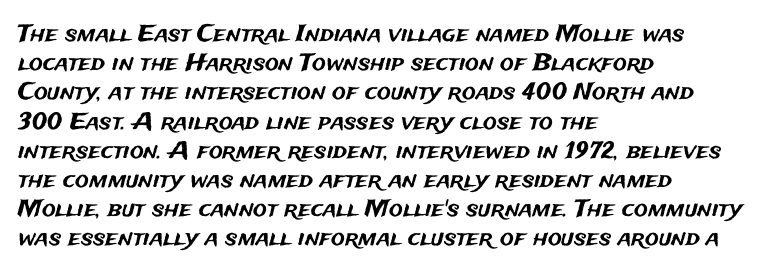
Q: Is the text italic (slanted)? A: Yes.
Q: Is the text underlined? A: No.
Q: How is the paragraph aligned? A: Left-aligned.
Q: Is the spacing between letters normal or unusually wide? A: Normal.
Q: Is the spacing between lines tight, normal or loose? A: Normal.
